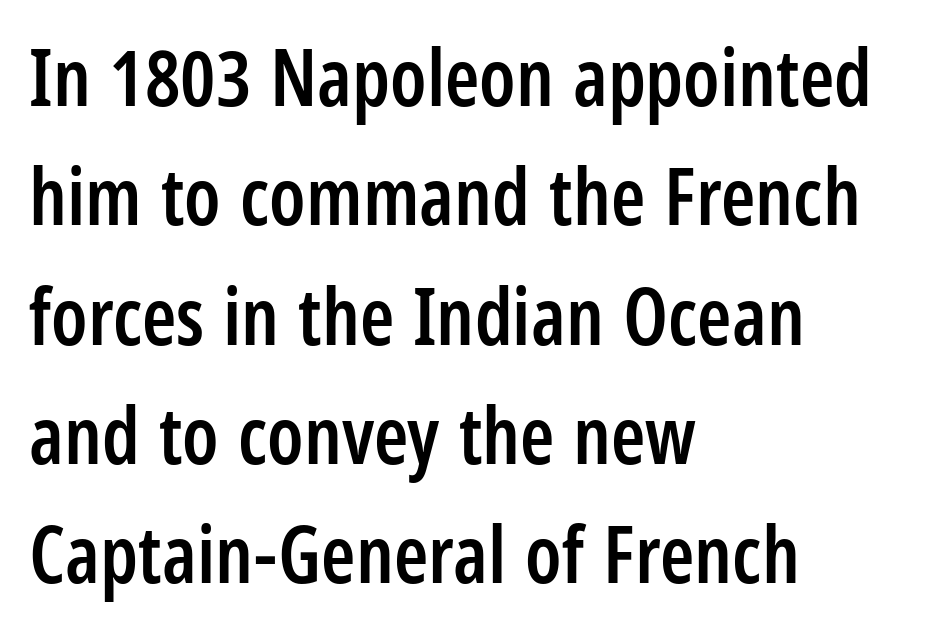
The image shows 78 px semibold, condensed sans-serif type, upright; set left-aligned, normal line spacing (1.53x), normal letter spacing, not underlined; low stroke contrast and a large x-height.
